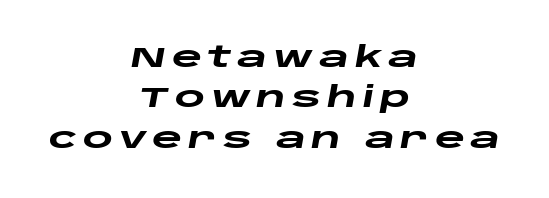
The image shows 29 px heavy, wide type, italic (leaning right); set centered, normal line spacing (1.39x), unusually wide letter spacing (+0.2 em), not underlined; low stroke contrast and a large x-height.
